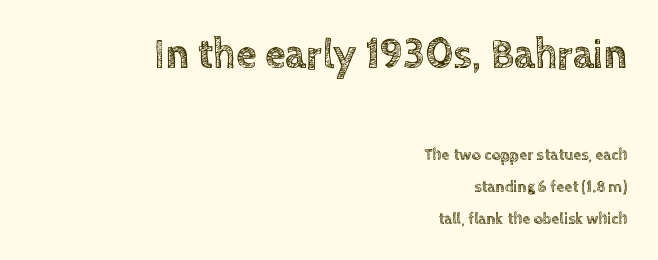
{"italic": "no", "width": "normal", "x_height": "large", "monospaced": "no", "underline": "no", "align": "right", "line_spacing": "loose", "line_spacing_ratio": 2.0, "letter_spacing": "normal", "letter_spacing_em": 0.0, "larger_block": "first", "size_ratio": 2.56, "glyph_px": 41}
